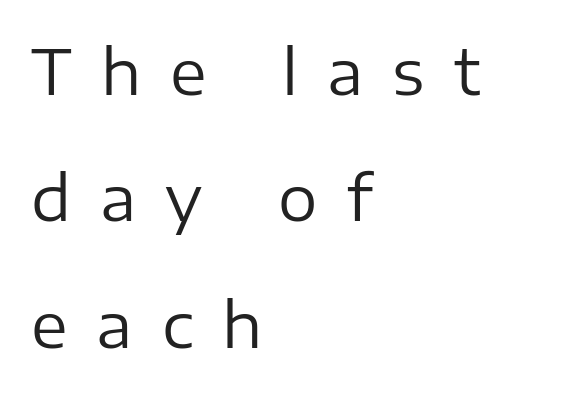
When letters stand straight like this, we call the style roman or upright. A typesetter would call this proportional, since set widths differ per character. Font category for this specimen: sans-serif. Ink coverage per letter is moderate at most. These lines stand farther apart than default settings would place them.
